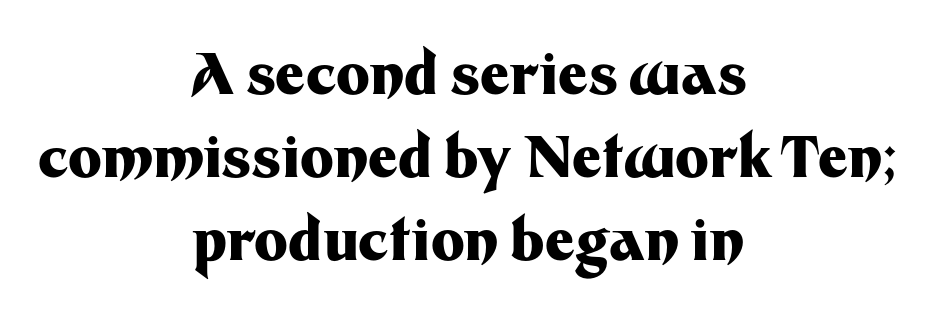
{"serif": "no", "italic": "no", "bold": "yes", "weight": "heavy", "width": "normal", "stroke_contrast": "medium", "x_height": "medium", "monospaced": "no", "underline": "no", "align": "center", "line_spacing": "normal", "line_spacing_ratio": 1.46, "letter_spacing": "normal", "letter_spacing_em": 0.0, "glyph_px": 57}
